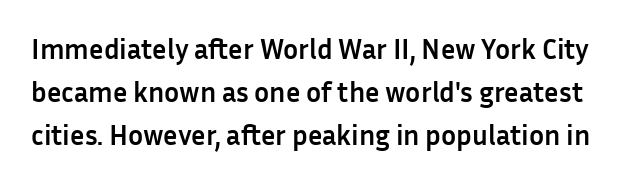
{"serif": "no", "italic": "no", "bold": "yes", "weight": "semibold", "width": "normal", "stroke_contrast": "low", "x_height": "medium", "monospaced": "no", "underline": "no", "line_spacing": "normal", "line_spacing_ratio": 1.53, "letter_spacing": "normal", "letter_spacing_em": 0.0, "glyph_px": 28}
